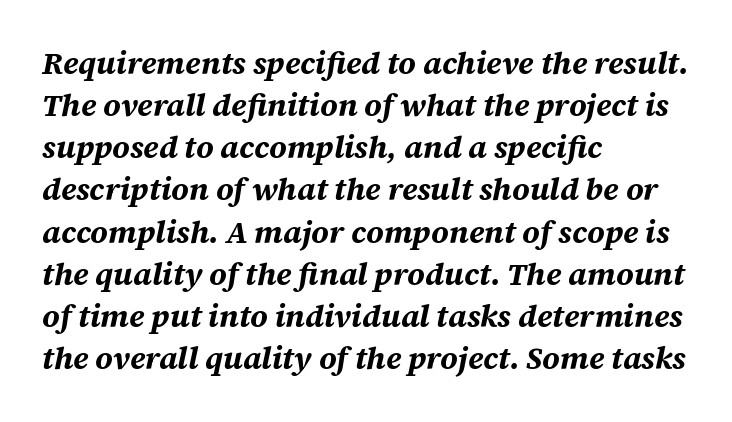
The image shows 31 px bold type, italic (leaning right); set left-aligned, normal line spacing (1.36x), normal letter spacing, not underlined; medium stroke contrast and a large x-height.
